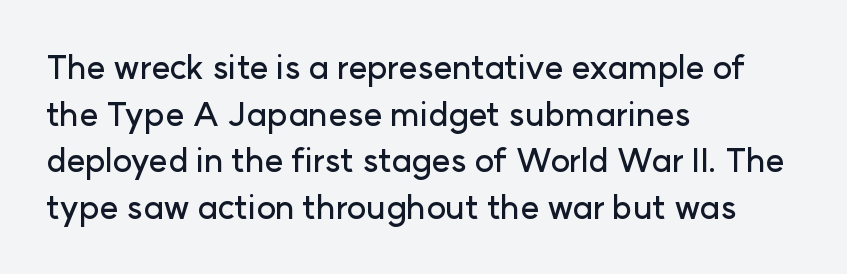
Q: Is the text italic (slanted)? A: No, it is upright.
Q: Is the typeface a serif or a sans-serif typeface? A: Sans-serif.
Q: Is the text underlined? A: No.
Q: How is the paragraph aligned? A: Left-aligned.
Q: Is the spacing between letters normal or unusually wide? A: Normal.
Q: Is the spacing between lines tight, normal or loose? A: Normal.
Q: Width (condensed, normal, or wide)? A: Normal.
Q: Stroke contrast? A: Low.
Q: x-height? A: Medium.
Q: Monospaced? A: No.
